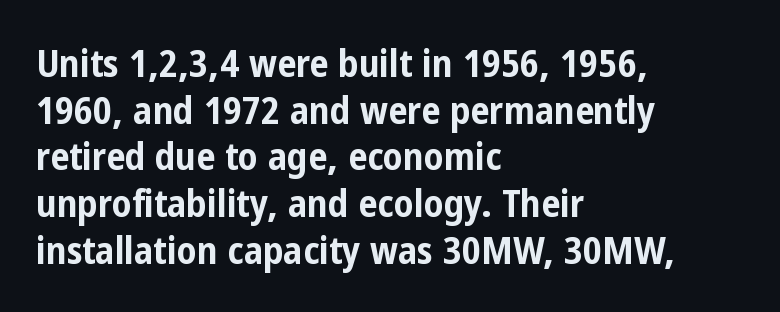
{"serif": "no", "italic": "no", "bold": "yes", "weight": "bold", "width": "condensed", "stroke_contrast": "low", "x_height": "medium", "monospaced": "no", "underline": "no", "align": "left", "line_spacing_ratio": 1.23, "letter_spacing": "normal", "letter_spacing_em": 0.0, "glyph_px": 38}
